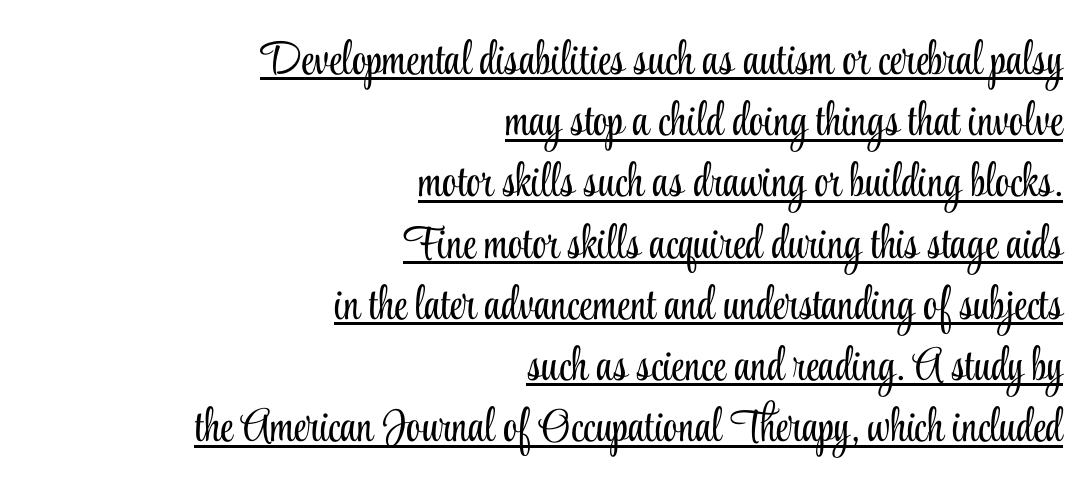
{"serif": "yes", "bold": "no", "weight": "light", "width": "condensed", "stroke_contrast": "low", "x_height": "small", "monospaced": "no", "underline": "yes", "align": "right", "line_spacing": "normal", "line_spacing_ratio": 1.33, "letter_spacing": "normal", "letter_spacing_em": 0.0, "glyph_px": 46}
